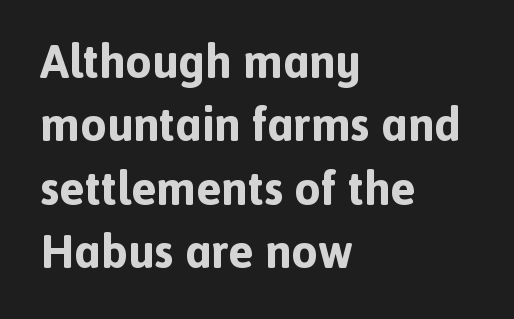
The image shows 47 px bold sans-serif type, upright; set left-aligned, normal line spacing (1.35x), normal letter spacing, not underlined; a medium x-height.
